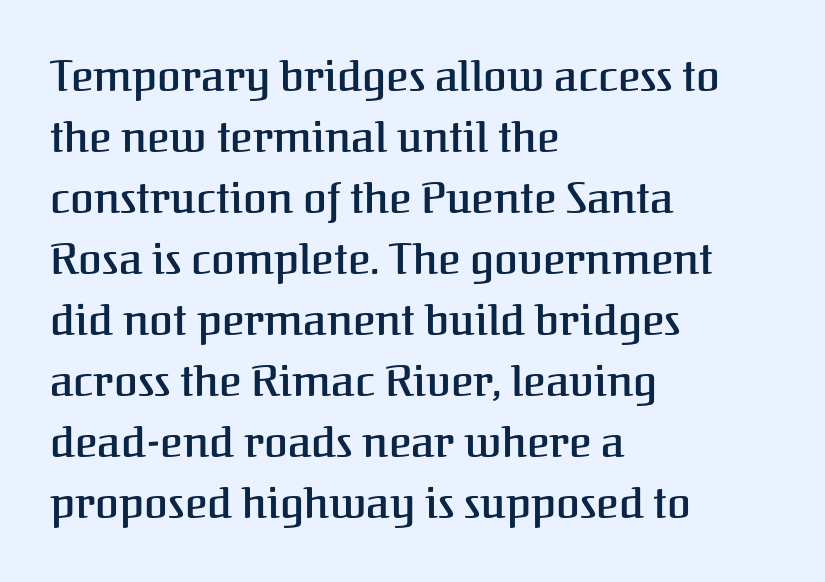
Q: Is the text bold? A: Semi-bold.
Q: Is the text italic (slanted)? A: No, it is upright.
Q: Is the typeface a serif or a sans-serif typeface? A: Serif.
Q: Is the text underlined? A: No.
Q: How is the paragraph aligned? A: Left-aligned.
Q: Is the spacing between letters normal or unusually wide? A: Normal.
Q: Is the spacing between lines tight, normal or loose? A: Normal.
Q: Width (condensed, normal, or wide)? A: Normal.
Q: Stroke contrast? A: Medium.
Q: x-height? A: Medium.
Q: Monospaced? A: No.
